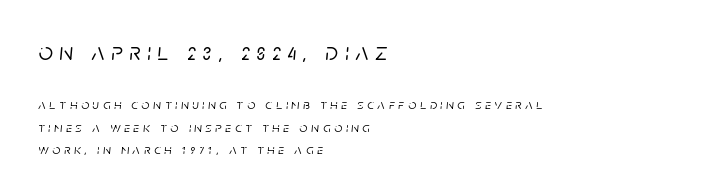
Q: Is the text italic (slanted)? A: Yes, it leans right by about 5 degrees.
Q: Is the text underlined? A: No.
Q: How is the paragraph aligned? A: Left-aligned.
Q: Is the spacing between letters normal or unusually wide? A: Unusually wide.
Q: Is the spacing between lines tight, normal or loose? A: Normal.
Q: Which block of text is set in a larger size, the first (top) or the second (bottom)? A: The first (top) one.
